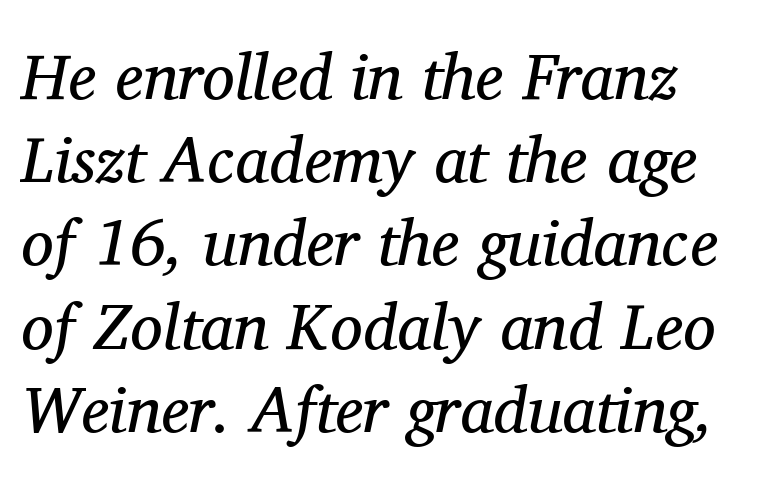
The image shows 65 px regular-weight serif type, italic (leaning right); set normal line spacing (1.28x), normal letter spacing, not underlined; medium stroke contrast and a medium x-height.
